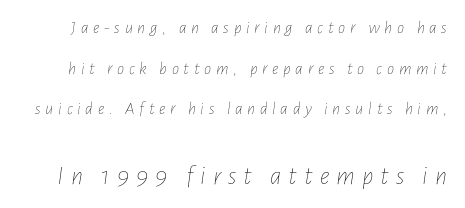
Q: Is the text bold? A: No.
Q: Is the text italic (slanted)? A: Yes, it leans right by about 7 degrees.
Q: Is the text underlined? A: No.
Q: Is the spacing between letters normal or unusually wide? A: Unusually wide.
Q: Is the spacing between lines tight, normal or loose? A: Loose.
Q: Which block of text is set in a larger size, the first (top) or the second (bottom)? A: The second (bottom) one.
